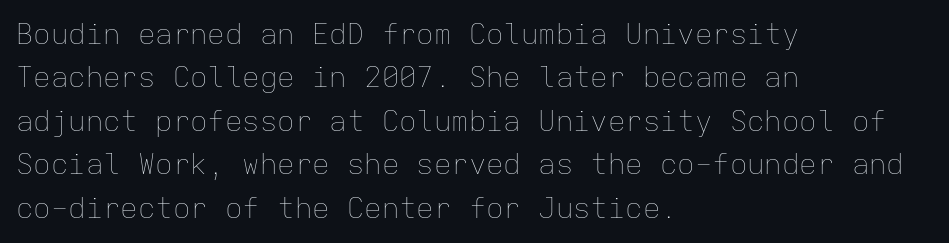
Q: Is the text bold? A: No.
Q: Is the text italic (slanted)? A: No, it is upright.
Q: Is the text underlined? A: No.
Q: How is the paragraph aligned? A: Left-aligned.
Q: Is the spacing between letters normal or unusually wide? A: Normal.
Q: Is the spacing between lines tight, normal or loose? A: Normal.
Q: Width (condensed, normal, or wide)? A: Normal.
Q: Stroke contrast? A: Low.
Q: x-height? A: Medium.
Q: Monospaced? A: Yes.
